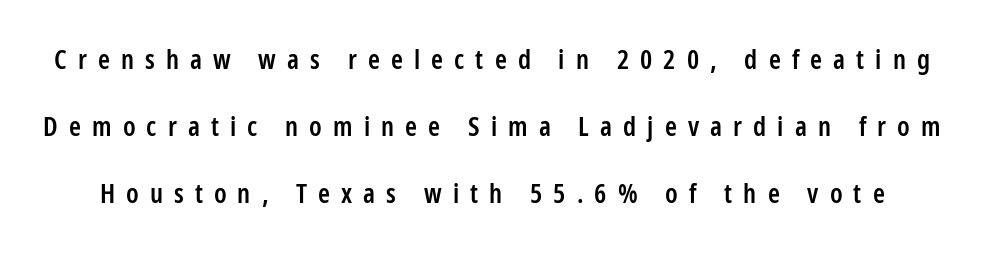
The image shows 27 px text type, upright; set loose line spacing (2.49x), unusually wide letter spacing (+0.41 em), not underlined.
